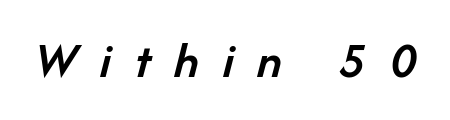
If you drew a line through each stem, it would be angled. Honestly, the letter spacing is so wide it's the main thing you notice. Firm but not heavy-handed strokes: this text is semibold. Note the varied advance widths — an 'i' is clearly narrower than an 'm'. The zone under the glyphs is completely vacant.
